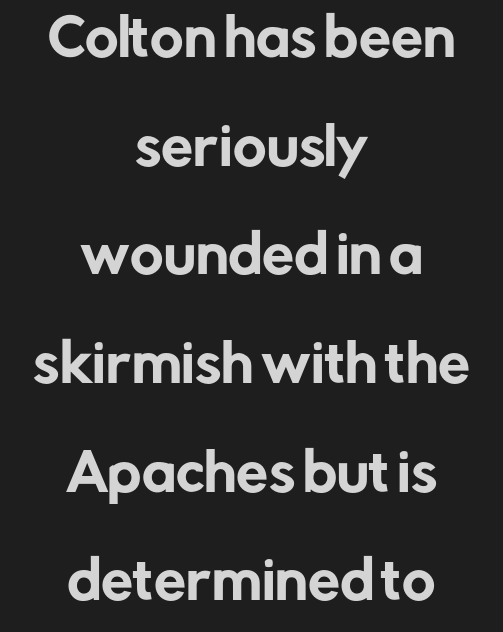
The image shows 51 px sans-serif type, upright; set centered, loose line spacing (2.13x), normal letter spacing, not underlined; low stroke contrast and a medium x-height.
